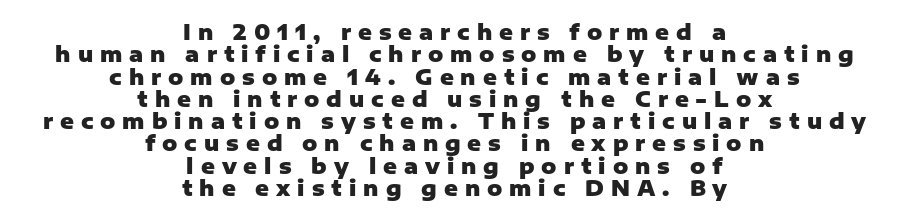
Q: Is the text bold? A: Yes.
Q: Is the text italic (slanted)? A: No, it is upright.
Q: Is the text underlined? A: No.
Q: How is the paragraph aligned? A: Centered.
Q: Is the spacing between letters normal or unusually wide? A: Unusually wide.
Q: Is the spacing between lines tight, normal or loose? A: Tight.
